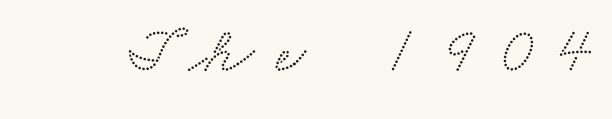
{"serif": "yes", "width": "wide", "stroke_contrast": "medium", "x_height": "small", "monospaced": "no", "underline": "no", "letter_spacing": "wide", "letter_spacing_em": 0.33, "glyph_px": 66}
